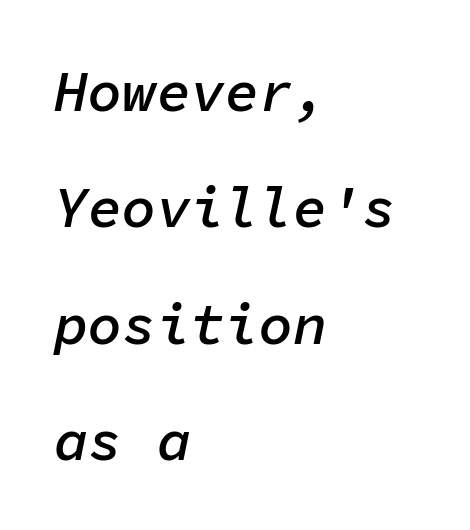
Q: Is the text bold? A: Semi-bold.
Q: Is the text italic (slanted)? A: Yes, it leans right by about 11 degrees.
Q: Is the text underlined? A: No.
Q: How is the paragraph aligned? A: Left-aligned.
Q: Is the spacing between letters normal or unusually wide? A: Normal.
Q: Is the spacing between lines tight, normal or loose? A: Loose.
Q: Width (condensed, normal, or wide)? A: Normal.
Q: Stroke contrast? A: Low.
Q: x-height? A: Medium.
Q: Monospaced? A: Yes.
